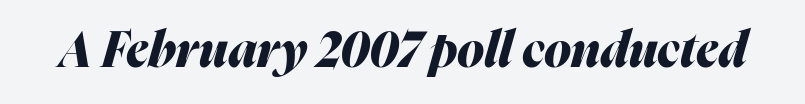
Q: Is the text bold? A: Yes.
Q: Is the text italic (slanted)? A: Yes, it leans right by about 16 degrees.
Q: Is the text underlined? A: No.
Q: Is the spacing between letters normal or unusually wide? A: Normal.
Q: Width (condensed, normal, or wide)? A: Normal.
Q: Stroke contrast? A: Medium.
Q: x-height? A: Medium.
Q: Monospaced? A: No.
